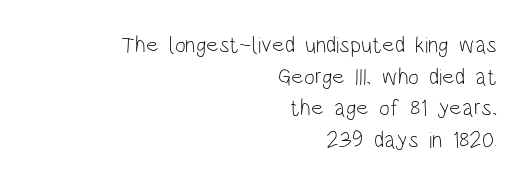
Italic? Not at all — the glyphs are vertical. Heaviness? Minimal to ordinary, like unemphasized prose. These lines are set flush right with a ragged left edge. Normally led — the rows are evenly, conventionally spaced. A clean baseline with only descenders dipping below it.
